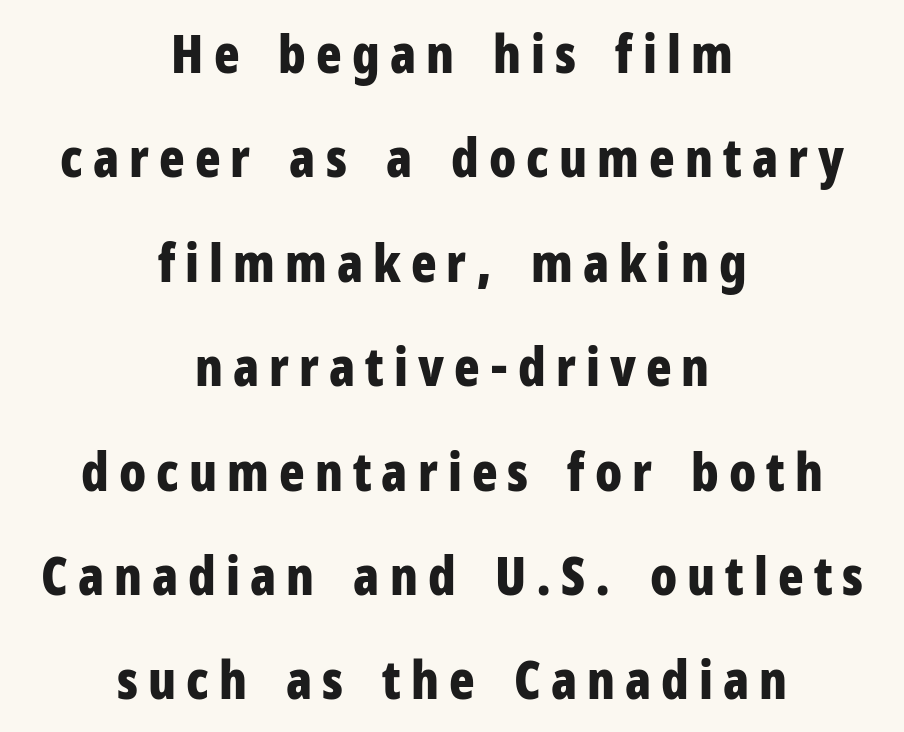
The image shows 53 px bold, condensed sans-serif type, upright; set centered, loose line spacing (1.97x), not underlined; low stroke contrast and a medium x-height.
